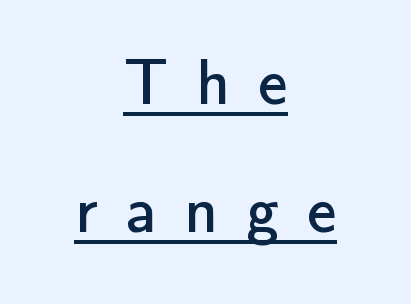
The image shows 66 px regular-weight sans-serif type, upright; set centered, loose line spacing (1.94x), unusually wide letter spacing (+0.42 em), underlined; low stroke contrast and a small x-height.
